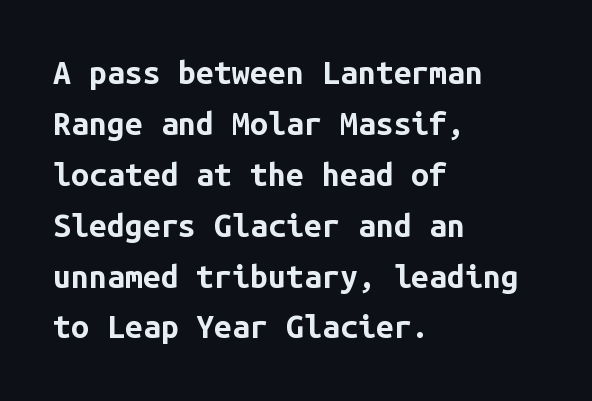
Interline gaps are of average width in this sample. Descenders hang freely into open space. The lettering stays uniformly vertical, giving the passage a roman look. There is no visible air inserted between adjacent glyphs.
